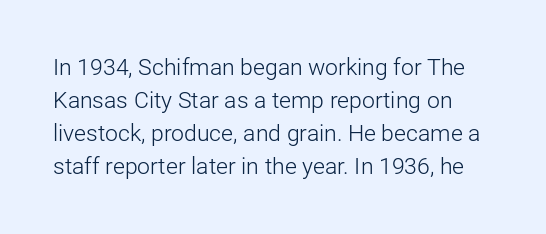
The image shows 23 px text type, upright; set normal line spacing (1.44x), normal letter spacing, not underlined.
